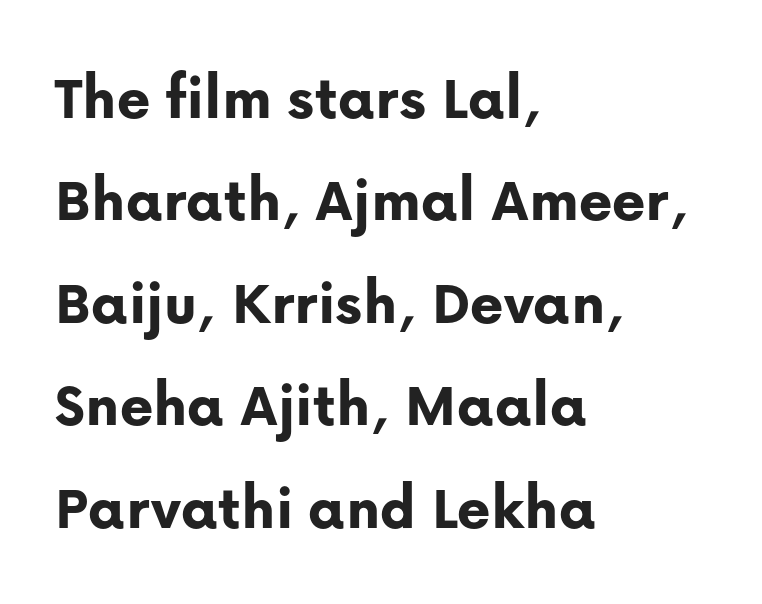
{"serif": "no", "italic": "no", "bold": "yes", "weight": "bold", "width": "normal", "stroke_contrast": "low", "x_height": "medium", "monospaced": "no", "underline": "no", "align": "left", "line_spacing": "normal", "line_spacing_ratio": 1.6, "letter_spacing": "normal", "letter_spacing_em": 0.0, "glyph_px": 64}
